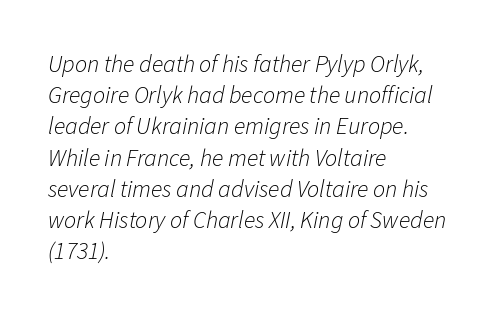
Slanted lettering throughout. Bare-footed words on every line. This block has exactly the height ordinary leading produces. Words appear dense and cohesive because spacing is normal.
